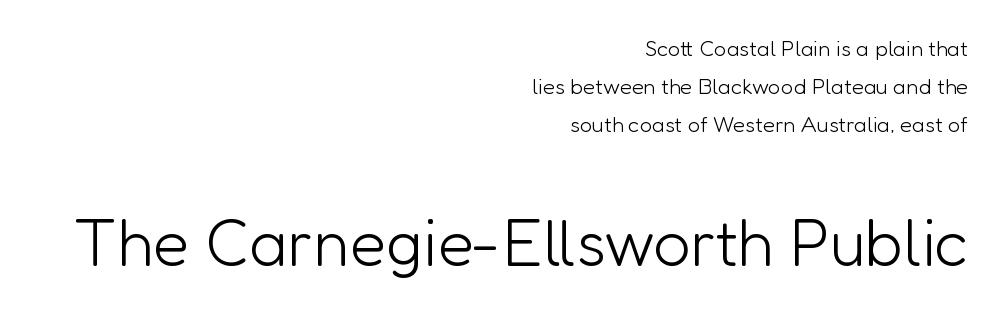
The image shows 66 px light sans-serif type, upright; set right-aligned, line spacing 1.72x, normal letter spacing, not underlined; the second (bottom) block is 3.0x larger; low stroke contrast and a medium x-height.
